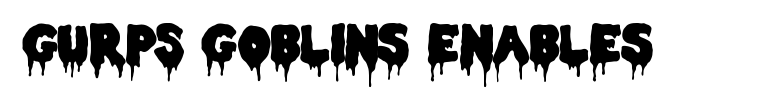
Default kerning and tracking; the words read as compact shapes. Regarding serifs, this sample does without them. Proportional: the letters do not fall into vertical columns. The baseline area is clear. Italic? Not at all — the glyphs are vertical.
